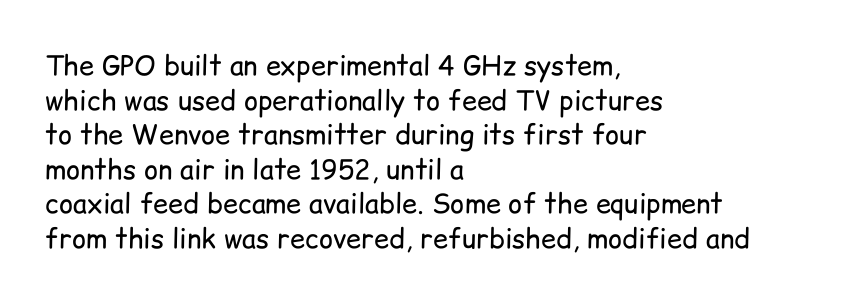
Q: Is the text bold? A: No.
Q: Is the text italic (slanted)? A: No, it is upright.
Q: Is the text underlined? A: No.
Q: How is the paragraph aligned? A: Left-aligned.
Q: Is the spacing between letters normal or unusually wide? A: Normal.
Q: Is the spacing between lines tight, normal or loose? A: Normal.
